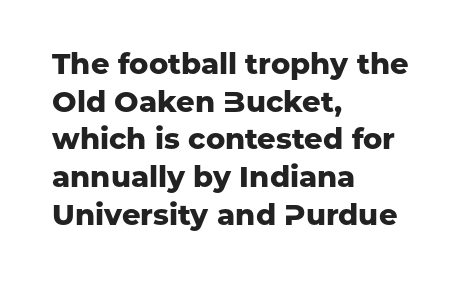
Vertical strokes here are truly vertical. The space between consecutive lines is moderate. The characters display no serif detailing; their extremities are plain. Each letter keeps its own natural width here, so spacing adapts to shape.
